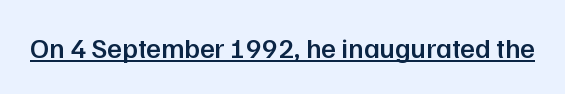
The image shows 28 px semibold sans-serif type, upright; set normal letter spacing, underlined; low stroke contrast and a medium x-height.
